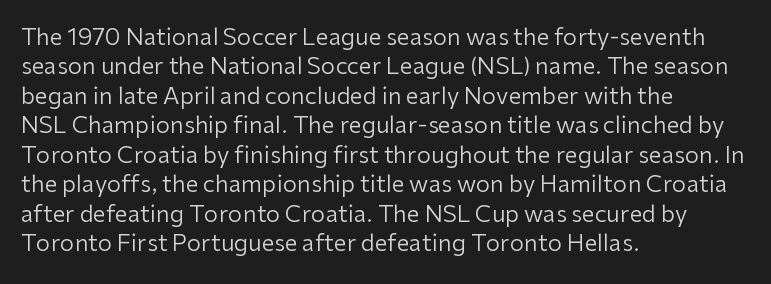
It's the straight-up-and-down kind of type. The face used here is rendered with its standard letterfit. The setting favours the left margin, as ordinary paragraphs usually do. This is not heavy type; no bold has been used. Interline gaps are of average width in this sample.
